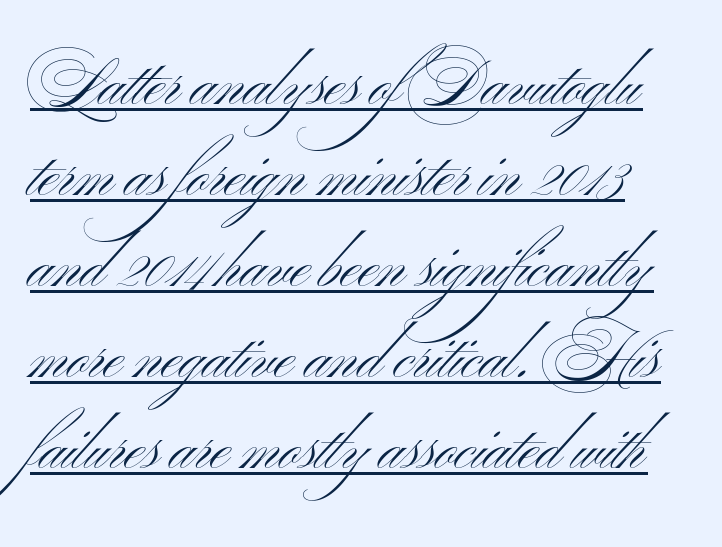
The image shows 64 px light, wide sans-serif type; set left-aligned, normal line spacing (1.42x), normal letter spacing, underlined; medium stroke contrast and a small x-height.
